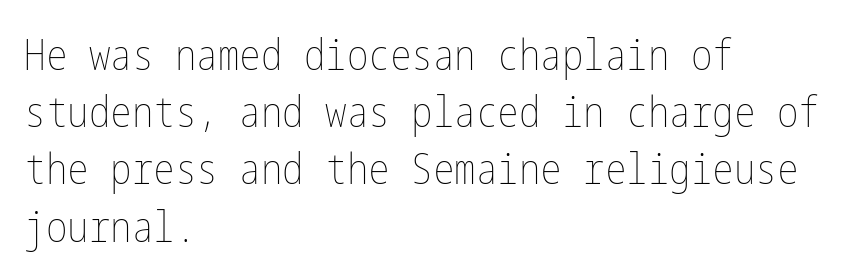
Look at the tracking — it's just the regular setting, nothing added. The letterforms sit at book weight or below. Quick note: underline off. Is there any slant? The stems are plumb. Vertical spacing — default. All the whitespace from short lines collects on the right.
